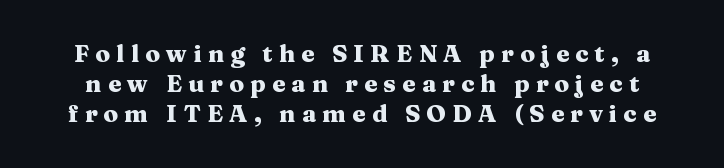
Is there any slant? The stems are plumb. Letters rest on an invisible, unmarked baseline. Thick stems and heavy bowls — unmistakably bold. The tracking jumps out immediately: characters are airy and widely separated. A typesetter would call this leading conventional body-copy spacing.
